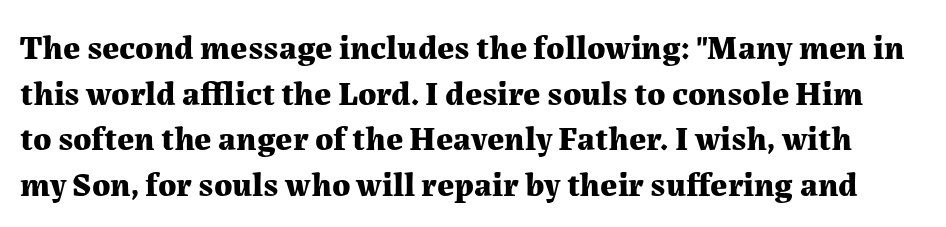
{"serif": "yes", "italic": "no", "bold": "yes", "weight": "bold", "width": "normal", "stroke_contrast": "medium", "x_height": "medium", "monospaced": "no", "underline": "no", "line_spacing": "normal", "line_spacing_ratio": 1.34, "letter_spacing": "normal", "letter_spacing_em": 0.0, "glyph_px": 34}
